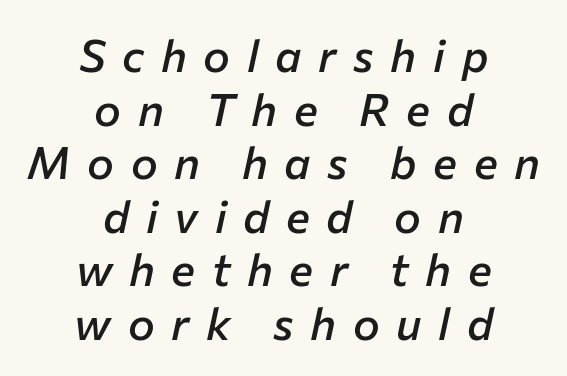
The area under the type is left untouched. The rendering uses natural spacing where letterforms have individual widths. Slant detected: the letters are inclined. The horizontal fit of the characters is loose and conspicuously gappy. Emphasis by weight is partial: semibold.
